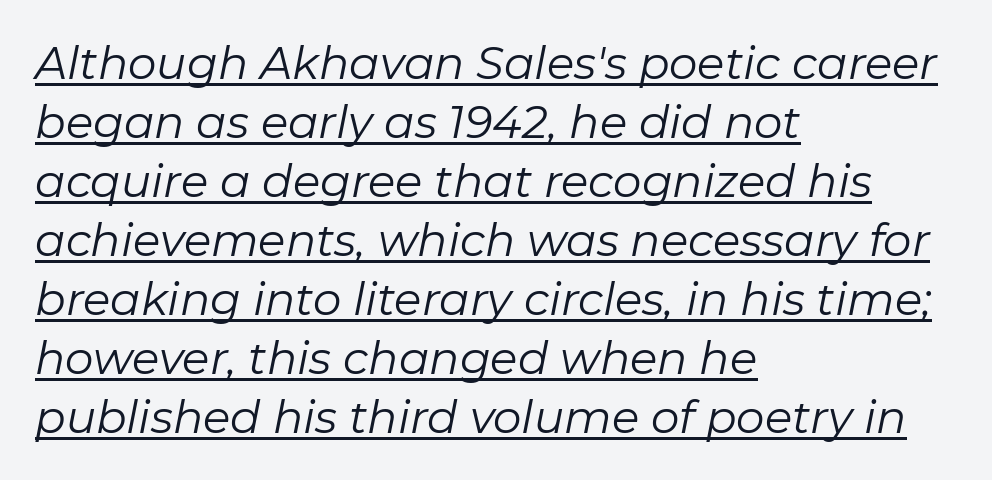
The image shows 45 px regular-weight type, italic (leaning right); set left-aligned, normal line spacing (1.31x), normal letter spacing, underlined; low stroke contrast and a medium x-height.
